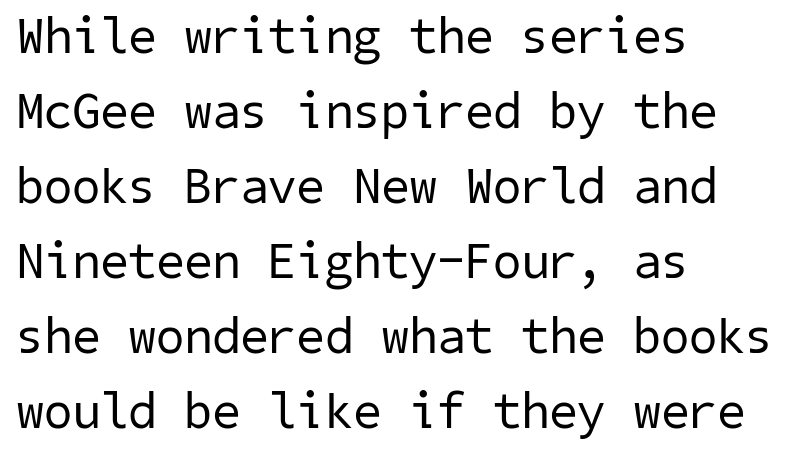
The image shows 51 px regular-weight sans-serif type; set left-aligned, normal line spacing (1.47x), normal letter spacing, not underlined; low stroke contrast and a medium x-height.
